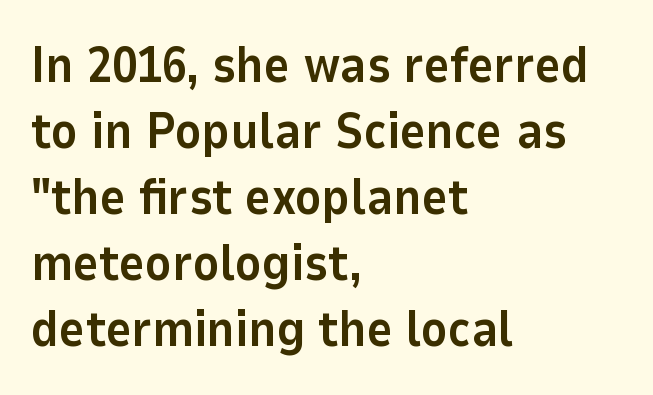
The paragraph has a hard left edge and a soft right edge. You could not count columns in this text — the font is proportionally spaced. Notice how the stems are strictly vertical — no italics here. The rows are spaced the way most documents space them.
